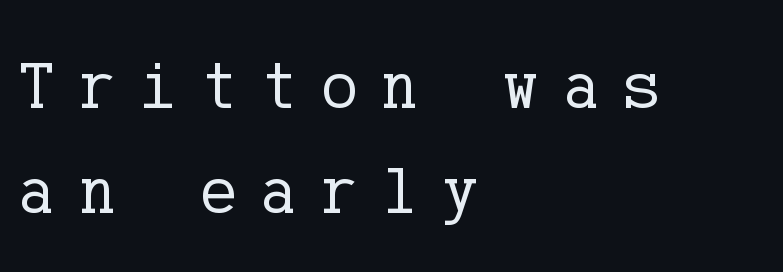
{"serif": "yes", "italic": "no", "bold": "no", "weight": "regular", "width": "normal", "stroke_contrast": "low", "x_height": "medium", "underline": "no", "align": "left", "line_spacing": "normal", "line_spacing_ratio": 1.54, "letter_spacing": "wide", "letter_spacing_em": 0.36, "glyph_px": 68}
